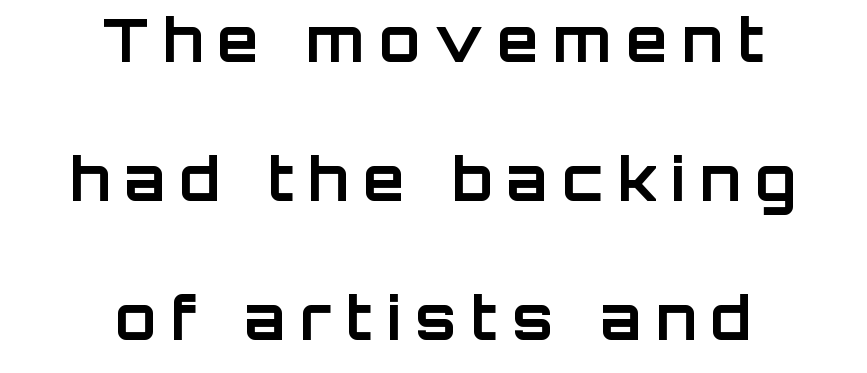
The image shows 60 px bold sans-serif type, upright; set centered, loose line spacing (2.32x), unusually wide letter spacing (+0.24 em), not underlined; low stroke contrast and a large x-height.
